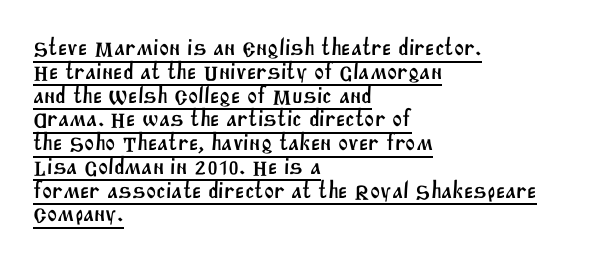
{"underline": "yes", "align": "left", "line_spacing": "tight", "line_spacing_ratio": 0.99, "letter_spacing": "normal", "letter_spacing_em": 0.0, "glyph_px": 24}
